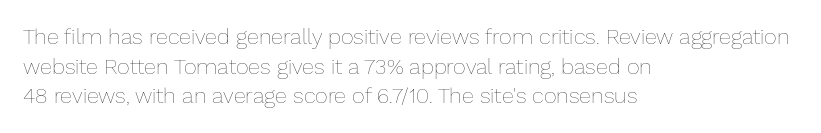
Unmarked baselines from the first word to the last. The designer left line spacing at the default. The rendering anchors every line to the left-hand side. The gaps between neighbouring characters are ordinary and unremarkable. The type sits square on the baseline with zero lean.
